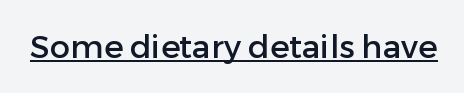
The image shows 32 px sans-serif type, upright; set normal letter spacing, underlined; low stroke contrast and a medium x-height.
